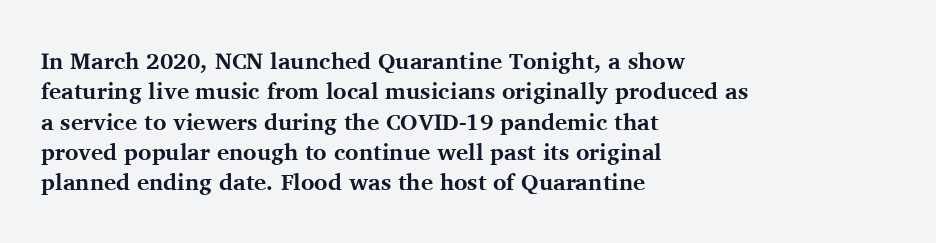
Q: Is the text bold? A: Yes.
Q: Is the text italic (slanted)? A: No, it is upright.
Q: Is the text underlined? A: No.
Q: How is the paragraph aligned? A: Left-aligned.
Q: Is the spacing between letters normal or unusually wide? A: Normal.
Q: Is the spacing between lines tight, normal or loose? A: Normal.
